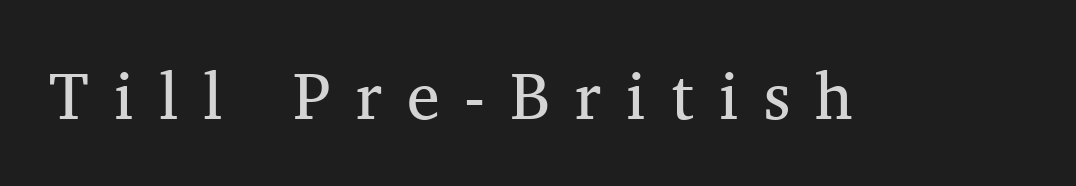
Q: Is the text bold? A: No.
Q: Is the text italic (slanted)? A: No, it is upright.
Q: Is the typeface a serif or a sans-serif typeface? A: Serif.
Q: Is the text underlined? A: No.
Q: Is the spacing between letters normal or unusually wide? A: Unusually wide.
Q: Width (condensed, normal, or wide)? A: Normal.
Q: Stroke contrast? A: Medium.
Q: x-height? A: Medium.
Q: Monospaced? A: No.
